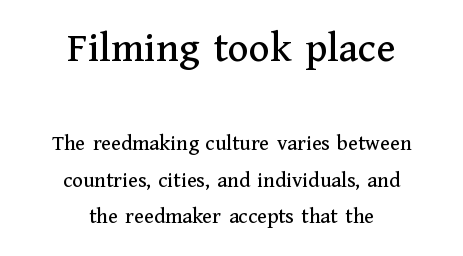
Whoever set this made the first block the dominant, larger element. Decoration check: the copy has no underline. Where is the straight margin? There isn't one; the lines are centered. Old-style or modern, the face here clearly has serifs. Proportional: the letters do not fall into vertical columns. Vertical strokes here are truly vertical.
